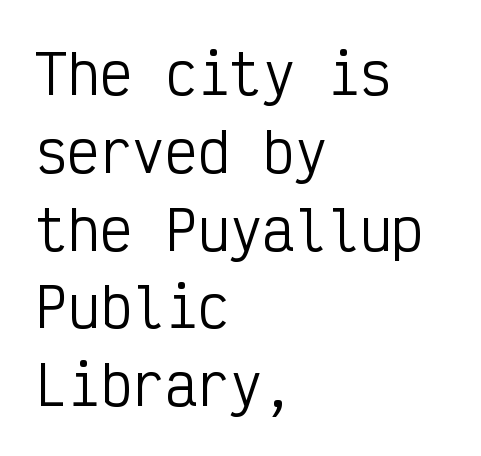
Q: Is the text bold? A: No.
Q: Is the text italic (slanted)? A: No, it is upright.
Q: Is the typeface a serif or a sans-serif typeface? A: Sans-serif.
Q: Is the text underlined? A: No.
Q: How is the paragraph aligned? A: Left-aligned.
Q: Is the spacing between letters normal or unusually wide? A: Normal.
Q: Is the spacing between lines tight, normal or loose? A: Normal.
Q: Width (condensed, normal, or wide)? A: Condensed.
Q: Stroke contrast? A: Low.
Q: x-height? A: Medium.
Q: Monospaced? A: Yes.
